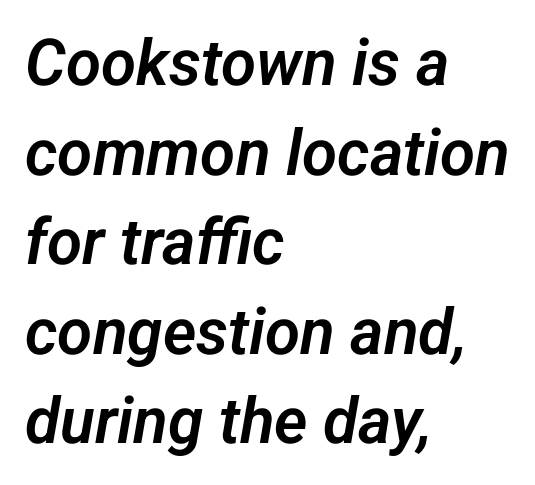
The image shows 64 px sans-serif type; set left-aligned, normal line spacing (1.4x), normal letter spacing, not underlined; low stroke contrast and a medium x-height.
